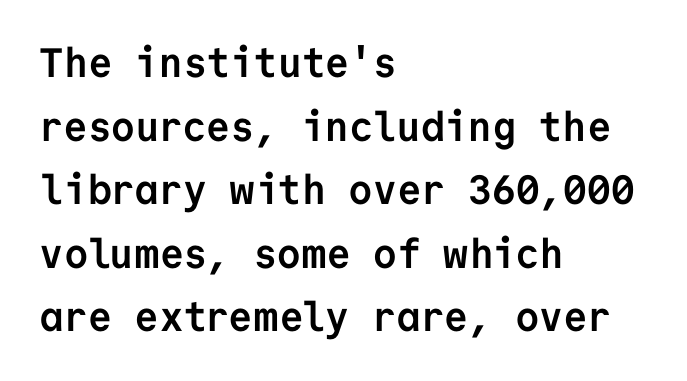
{"serif": "no", "italic": "no", "bold": "yes", "weight": "semibold", "width": "normal", "stroke_contrast": "low", "x_height": "medium", "monospaced": "yes", "underline": "no", "align": "left", "line_spacing": "normal", "line_spacing_ratio": 1.55, "letter_spacing": "normal", "letter_spacing_em": 0.0, "glyph_px": 41}
